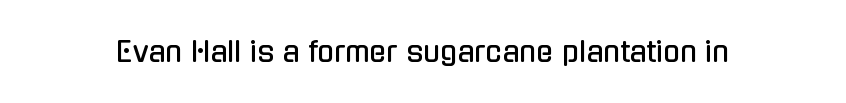
Type without underlining. Character widths vary here, with narrow letters taking less room than wide ones. Each word holds together tightly as a unit, with standard inter-letter gaps. You can tell from the bare stems that sans-serif type was used.
